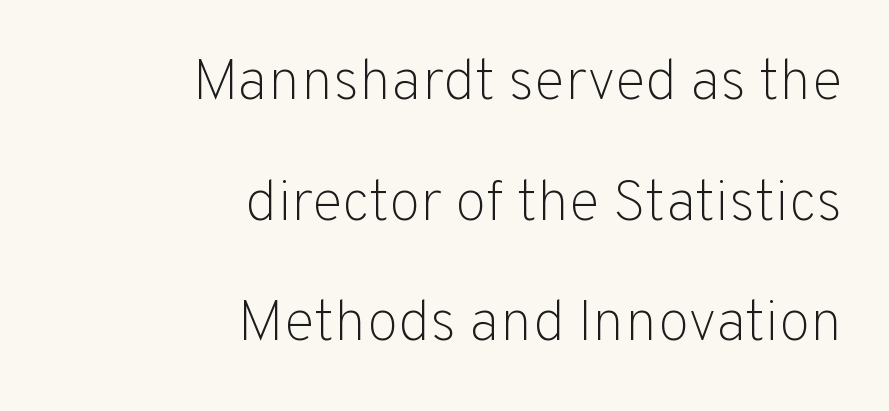
{"serif": "no", "italic": "no", "bold": "no", "weight": "light", "width": "normal", "stroke_contrast": "low", "x_height": "medium", "monospaced": "no", "underline": "no", "align": "right", "line_spacing": "loose", "line_spacing_ratio": 2.08, "letter_spacing": "normal", "letter_spacing_em": 0.0, "glyph_px": 58}
